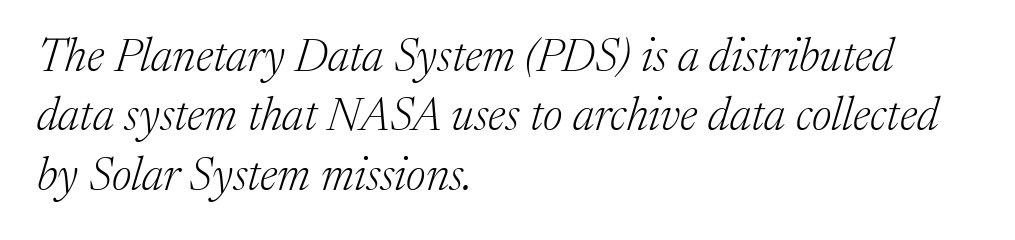
Q: Is the text bold? A: No.
Q: Is the text italic (slanted)? A: Yes, it leans right by about 17 degrees.
Q: Is the typeface a serif or a sans-serif typeface? A: Serif.
Q: Is the text underlined? A: No.
Q: How is the paragraph aligned? A: Left-aligned.
Q: Is the spacing between letters normal or unusually wide? A: Normal.
Q: Is the spacing between lines tight, normal or loose? A: Normal.
Q: Width (condensed, normal, or wide)? A: Normal.
Q: Stroke contrast? A: Medium.
Q: x-height? A: Medium.
Q: Monospaced? A: No.
